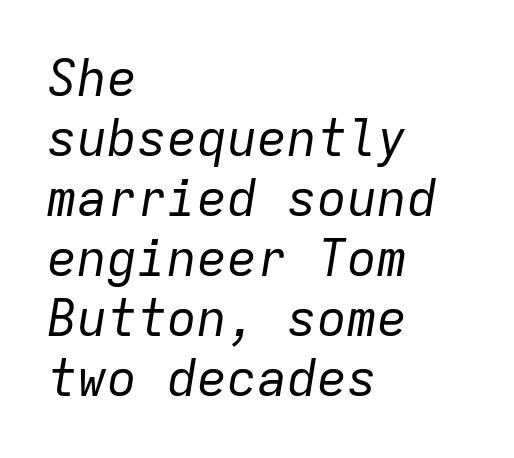
Q: Is the text bold? A: No.
Q: Is the text italic (slanted)? A: Yes, it leans right by about 9 degrees.
Q: Is the text underlined? A: No.
Q: How is the paragraph aligned? A: Left-aligned.
Q: Is the spacing between letters normal or unusually wide? A: Normal.
Q: Width (condensed, normal, or wide)? A: Normal.
Q: Stroke contrast? A: Low.
Q: x-height? A: Medium.
Q: Monospaced? A: Yes.
